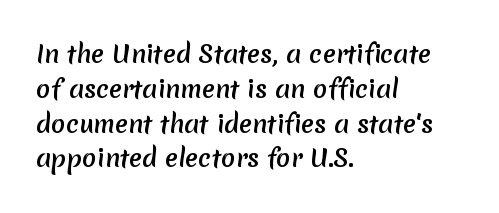
Q: Is the text bold? A: Yes.
Q: Is the text underlined? A: No.
Q: How is the paragraph aligned? A: Left-aligned.
Q: Is the spacing between letters normal or unusually wide? A: Normal.
Q: Is the spacing between lines tight, normal or loose? A: Normal.
